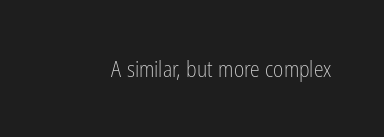
{"italic": "no", "bold": "no", "underline": "no", "letter_spacing": "normal", "letter_spacing_em": 0.0, "glyph_px": 22}
